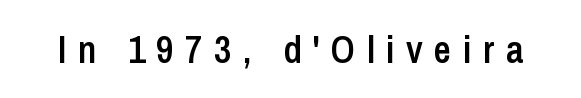
{"serif": "no", "italic": "no", "bold": "semi", "weight": "semibold", "width": "condensed", "stroke_contrast": "low", "x_height": "medium", "monospaced": "no", "underline": "no", "letter_spacing": "wide", "letter_spacing_em": 0.3, "glyph_px": 38}
